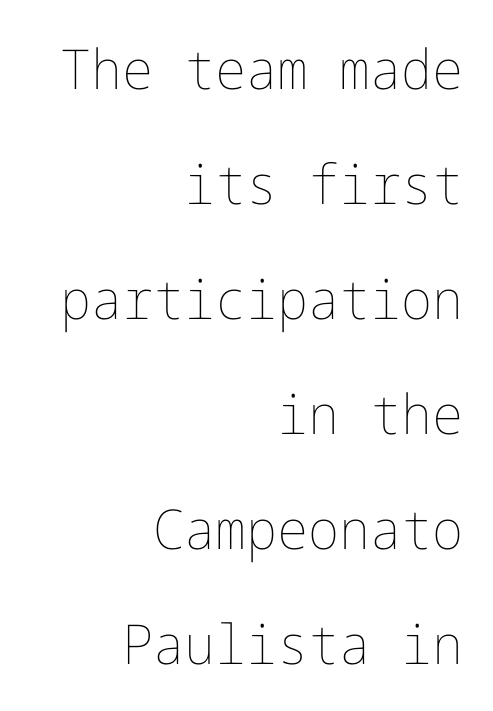
Q: Is the text bold? A: No.
Q: Is the text italic (slanted)? A: No, it is upright.
Q: Is the text underlined? A: No.
Q: How is the paragraph aligned? A: Right-aligned.
Q: Is the spacing between letters normal or unusually wide? A: Normal.
Q: Is the spacing between lines tight, normal or loose? A: Loose.
Q: Width (condensed, normal, or wide)? A: Normal.
Q: Stroke contrast? A: Low.
Q: x-height? A: Medium.
